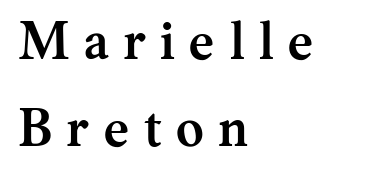
Quick note: underline off. Character widths vary here, with narrow letters taking less room than wide ones. The designer went with a serif here, giving each stem small feet. A classic flush-left, rag-right setting is used for this passage. I'd describe the lettering as bold — thick and assertive.
